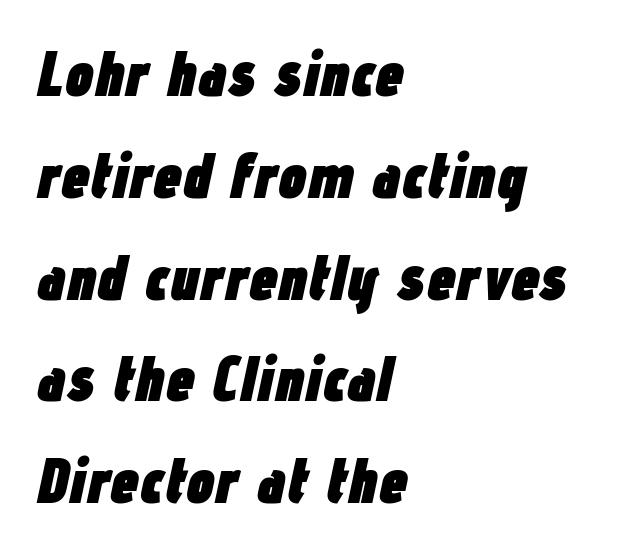
Q: Is the text bold? A: Yes.
Q: Is the text italic (slanted)? A: Yes, it leans right by about 12 degrees.
Q: Is the text underlined? A: No.
Q: How is the paragraph aligned? A: Left-aligned.
Q: Is the spacing between letters normal or unusually wide? A: Normal.
Q: Is the spacing between lines tight, normal or loose? A: Normal.
Q: Width (condensed, normal, or wide)? A: Condensed.
Q: Stroke contrast? A: Low.
Q: x-height? A: Medium.
Q: Monospaced? A: No.
